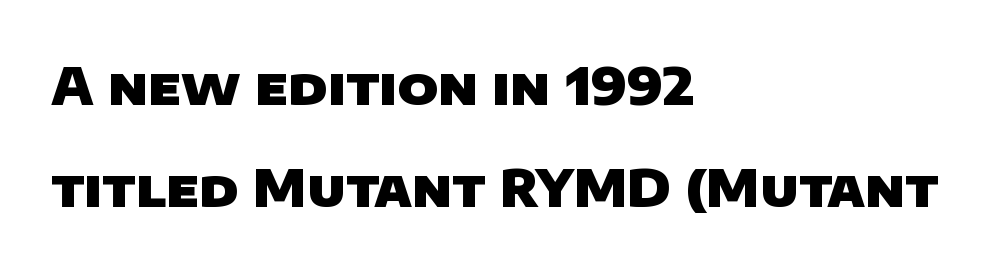
The image shows 52 px heavy sans-serif type; set left-aligned, loose line spacing (1.96x), normal letter spacing, not underlined; low stroke contrast and a large x-height.
